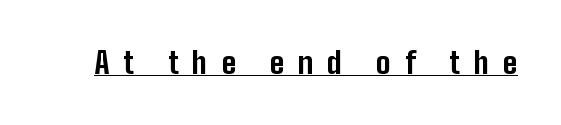
Letter spacing: wide. The passage shown is underscored from start to finish. Pretty heavy lettering here — definitely bold. The font's upright variant was chosen for this text. Varying glyph widths throughout — classic text-font behaviour. The face used here is a sans, in the tradition of grotesques and geometrics.
